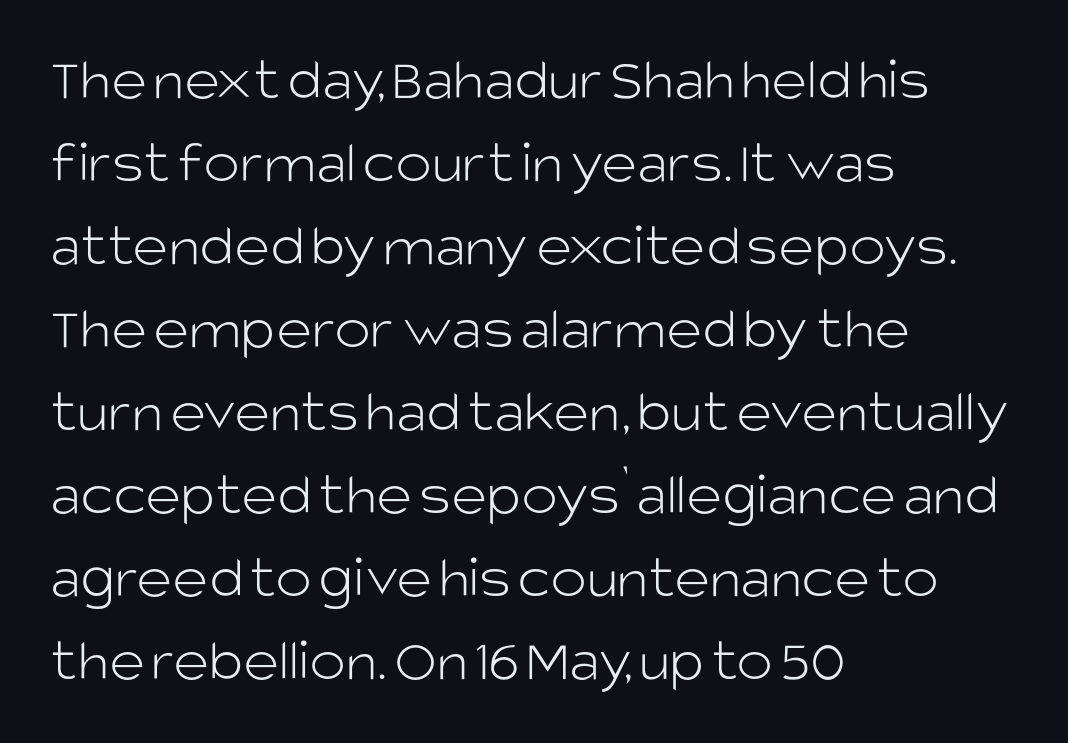
The image shows 61 px light sans-serif type, upright; set left-aligned, normal line spacing (1.36x), normal letter spacing, not underlined; low stroke contrast and a large x-height.
